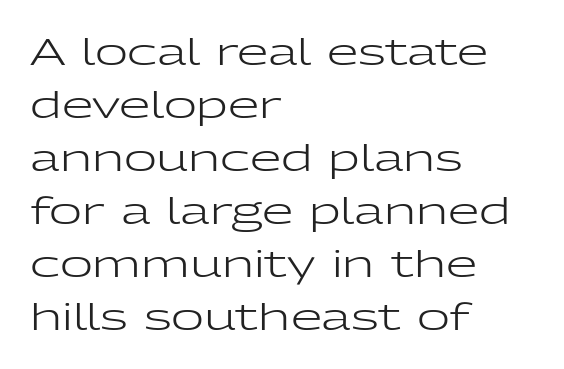
{"serif": "no", "italic": "no", "bold": "no", "weight": "regular", "width": "wide", "stroke_contrast": "low", "x_height": "medium", "monospaced": "no", "underline": "no", "align": "left", "line_spacing": "normal", "line_spacing_ratio": 1.47, "letter_spacing": "normal", "letter_spacing_em": 0.0, "glyph_px": 36}
